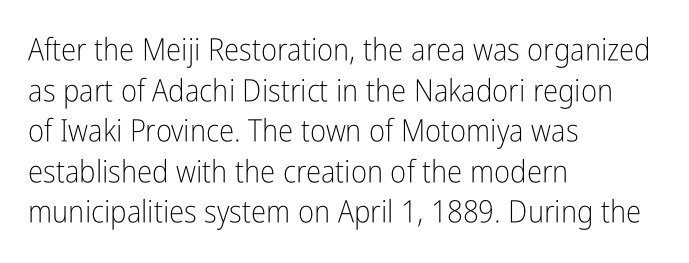
Q: Is the text bold? A: No.
Q: Is the text italic (slanted)? A: No, it is upright.
Q: Is the typeface a serif or a sans-serif typeface? A: Sans-serif.
Q: Is the text underlined? A: No.
Q: How is the paragraph aligned? A: Left-aligned.
Q: Is the spacing between letters normal or unusually wide? A: Normal.
Q: Is the spacing between lines tight, normal or loose? A: Normal.
Q: Width (condensed, normal, or wide)? A: Condensed.
Q: Stroke contrast? A: Low.
Q: x-height? A: Medium.
Q: Monospaced? A: No.
